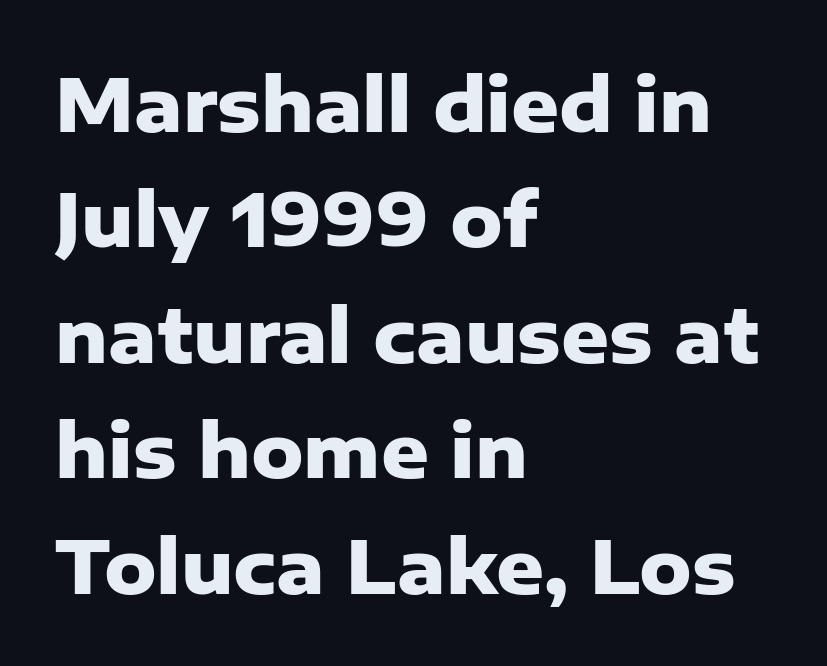
Line spacing here is normal. The space directly below the letters is spotless. Is the letter spacing exaggerated? No — it looks like the ordinary default. The sample has been set heavy, in full bold.
